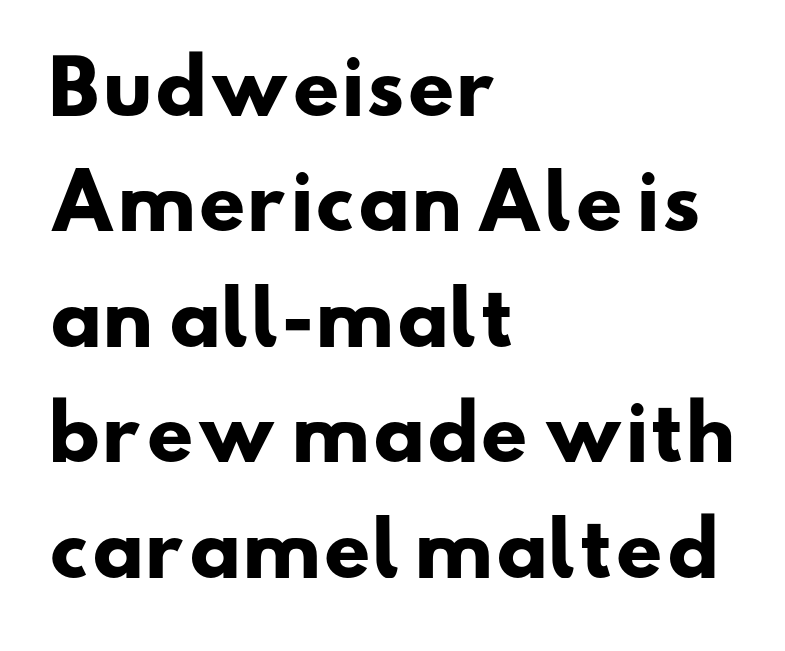
Q: Is the text bold? A: Yes.
Q: Is the typeface a serif or a sans-serif typeface? A: Sans-serif.
Q: Is the text underlined? A: No.
Q: How is the paragraph aligned? A: Left-aligned.
Q: Is the spacing between letters normal or unusually wide? A: Normal.
Q: Is the spacing between lines tight, normal or loose? A: Normal.
Q: Width (condensed, normal, or wide)? A: Wide.
Q: Stroke contrast? A: Low.
Q: x-height? A: Small.
Q: Monospaced? A: No.
